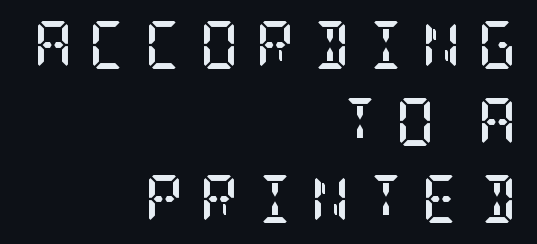
The image shows 48 px semibold, condensed serif type, upright; set right-aligned, normal line spacing (1.6x), unusually wide letter spacing (+0.34 em), not underlined; low stroke contrast and a large x-height.
